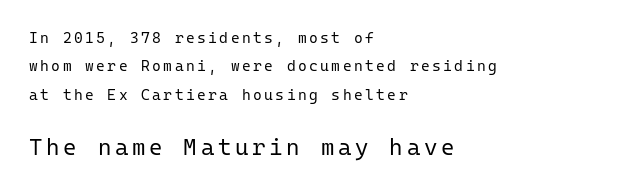
The image shows 23 px text type, upright; set left-aligned, loose line spacing (1.9x), not underlined; the second (bottom) block is 1.53x larger.
